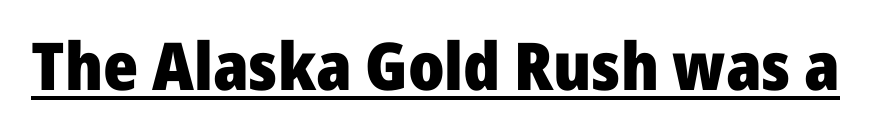
Q: Is the text bold? A: Yes.
Q: Is the text italic (slanted)? A: No, it is upright.
Q: Is the typeface a serif or a sans-serif typeface? A: Sans-serif.
Q: Is the text underlined? A: Yes.
Q: Is the spacing between letters normal or unusually wide? A: Normal.
Q: Width (condensed, normal, or wide)? A: Normal.
Q: Stroke contrast? A: Low.
Q: x-height? A: Medium.
Q: Monospaced? A: No.
